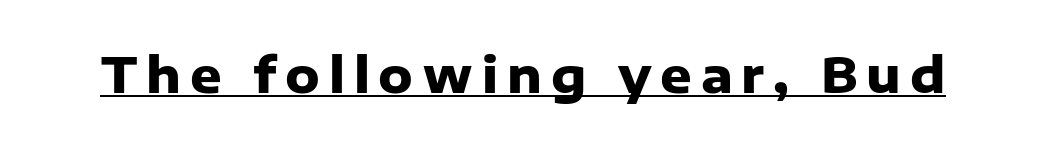
The image shows 49 px heavy sans-serif type, upright; set underlined; low stroke contrast and a medium x-height.
